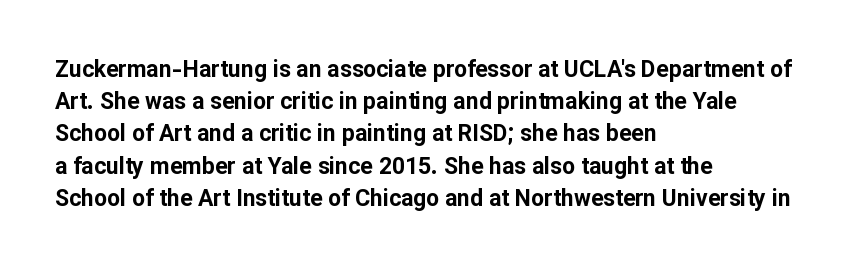
Q: Is the text bold? A: Yes.
Q: Is the text italic (slanted)? A: No, it is upright.
Q: Is the text underlined? A: No.
Q: How is the paragraph aligned? A: Left-aligned.
Q: Is the spacing between letters normal or unusually wide? A: Normal.
Q: Is the spacing between lines tight, normal or loose? A: Normal.
